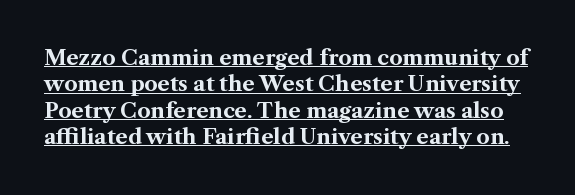
The image shows 21 px bold type, upright; set normal line spacing (1.26x), normal letter spacing, underlined.
